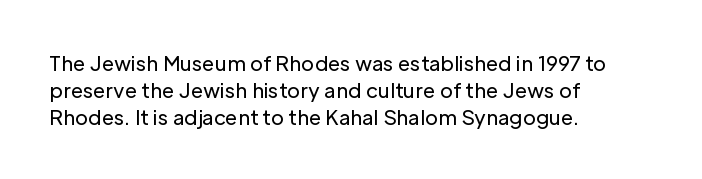
Q: Is the text bold? A: No.
Q: Is the text italic (slanted)? A: No, it is upright.
Q: Is the text underlined? A: No.
Q: How is the paragraph aligned? A: Left-aligned.
Q: Is the spacing between letters normal or unusually wide? A: Normal.
Q: Is the spacing between lines tight, normal or loose? A: Normal.
